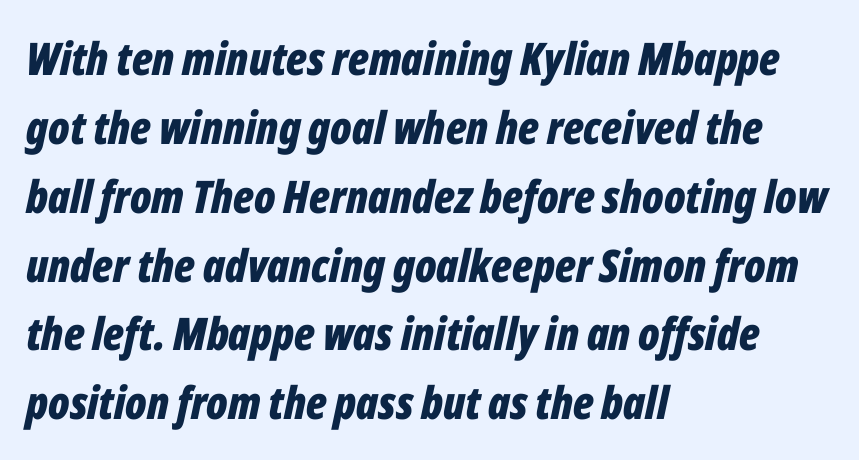
Looks like regular typesetting: each glyph gets only the width it needs. In CSS terms this would be text-align: left. Strong, thick strokes mark this as bold type. Only glyphs here, with clear space below each row. The line texture is even and compact thanks to regular tracking. Vertically, the passage feels balanced, rows spaced as you'd expect.
